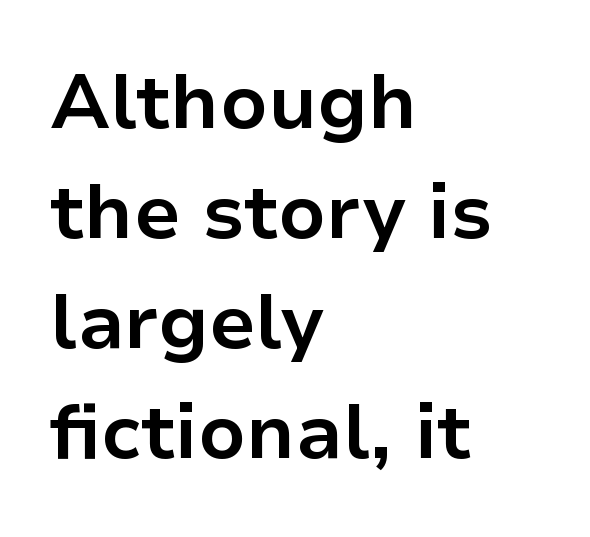
Q: Is the text bold? A: Yes.
Q: Is the text italic (slanted)? A: No, it is upright.
Q: Is the typeface a serif or a sans-serif typeface? A: Sans-serif.
Q: Is the text underlined? A: No.
Q: How is the paragraph aligned? A: Left-aligned.
Q: Is the spacing between letters normal or unusually wide? A: Normal.
Q: Is the spacing between lines tight, normal or loose? A: Normal.
Q: Width (condensed, normal, or wide)? A: Normal.
Q: Stroke contrast? A: Low.
Q: x-height? A: Medium.
Q: Monospaced? A: No.
